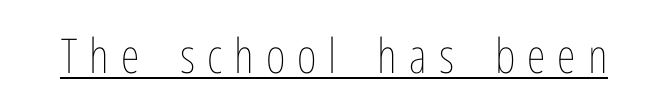
{"italic": "no", "bold": "no", "weight": "thin", "width": "condensed", "stroke_contrast": "low", "x_height": "medium", "monospaced": "no", "underline": "yes", "letter_spacing": "wide", "letter_spacing_em": 0.25, "glyph_px": 48}
